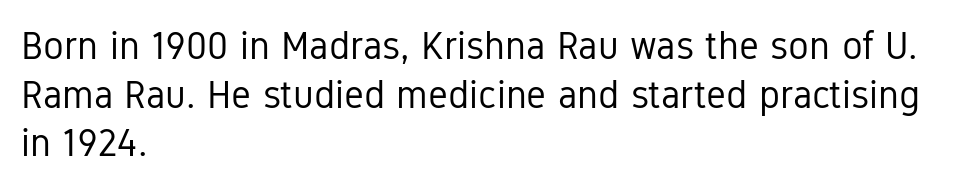
The image shows 39 px regular-weight, condensed sans-serif type, upright; set left-aligned, normal line spacing (1.25x), normal letter spacing, not underlined; low stroke contrast and a medium x-height.
